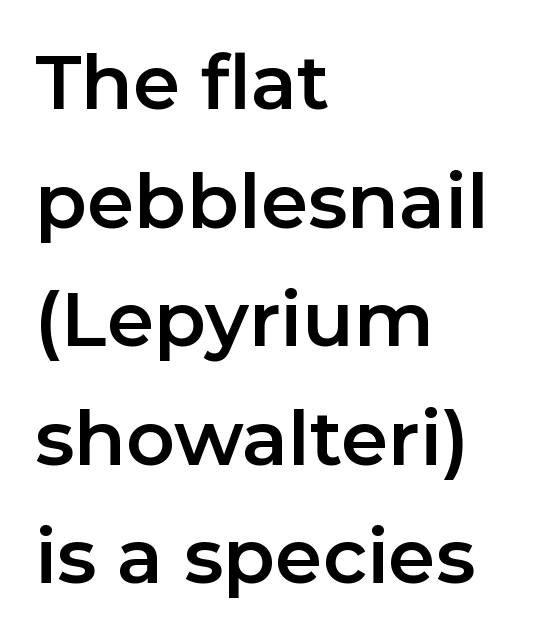
{"serif": "no", "italic": "no", "width": "normal", "stroke_contrast": "low", "x_height": "medium", "monospaced": "no", "underline": "no", "align": "left", "line_spacing": "normal", "line_spacing_ratio": 1.56, "letter_spacing": "normal", "letter_spacing_em": 0.0, "glyph_px": 76}
